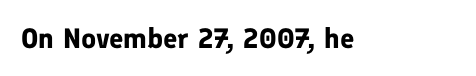
Q: Is the text bold? A: Yes.
Q: Is the text italic (slanted)? A: No, it is upright.
Q: Is the typeface a serif or a sans-serif typeface? A: Sans-serif.
Q: Is the text underlined? A: No.
Q: Is the spacing between letters normal or unusually wide? A: Normal.
Q: Width (condensed, normal, or wide)? A: Normal.
Q: Stroke contrast? A: Low.
Q: x-height? A: Medium.
Q: Monospaced? A: No.
